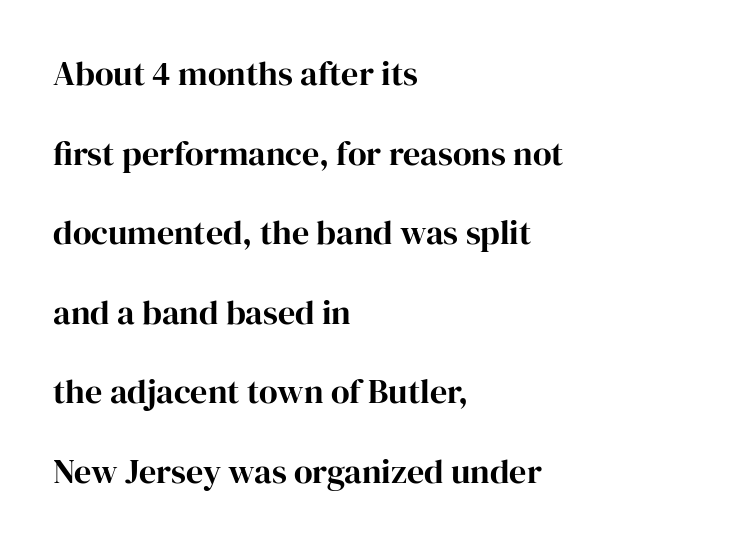
{"serif": "yes", "italic": "no", "width": "normal", "stroke_contrast": "high", "x_height": "medium", "monospaced": "no", "underline": "no", "align": "left", "line_spacing": "loose", "line_spacing_ratio": 2.34, "letter_spacing": "normal", "letter_spacing_em": 0.0, "glyph_px": 34}
